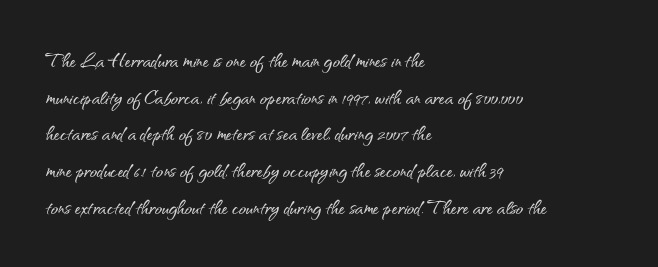
Q: Is the text italic (slanted)? A: Yes.
Q: Is the text underlined? A: No.
Q: How is the paragraph aligned? A: Left-aligned.
Q: Is the spacing between letters normal or unusually wide? A: Normal.
Q: Is the spacing between lines tight, normal or loose? A: Normal.
